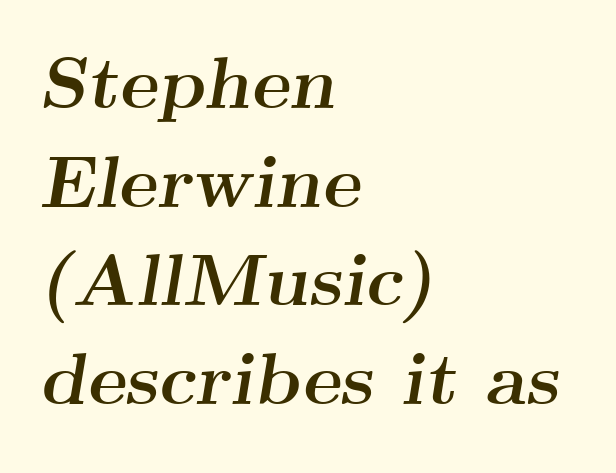
{"serif": "yes", "italic": "yes", "lean": "right", "slant_degrees": 9, "bold": "yes", "weight": "semibold", "width": "wide", "stroke_contrast": "medium", "x_height": "small", "monospaced": "no", "underline": "no", "align": "left", "line_spacing": "normal", "line_spacing_ratio": 1.35, "letter_spacing": "normal", "letter_spacing_em": 0.0, "glyph_px": 73}
